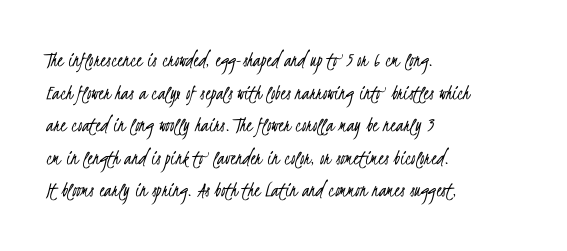
The image shows 22 px text type; set left-aligned, normal line spacing (1.48x), normal letter spacing, not underlined.
